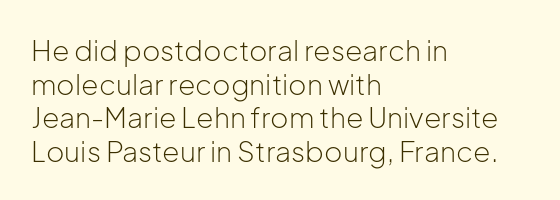
Q: Is the text bold? A: No.
Q: Is the text italic (slanted)? A: No, it is upright.
Q: Is the typeface a serif or a sans-serif typeface? A: Sans-serif.
Q: Is the text underlined? A: No.
Q: How is the paragraph aligned? A: Left-aligned.
Q: Is the spacing between letters normal or unusually wide? A: Normal.
Q: Width (condensed, normal, or wide)? A: Normal.
Q: Stroke contrast? A: Low.
Q: x-height? A: Medium.
Q: Monospaced? A: No.
